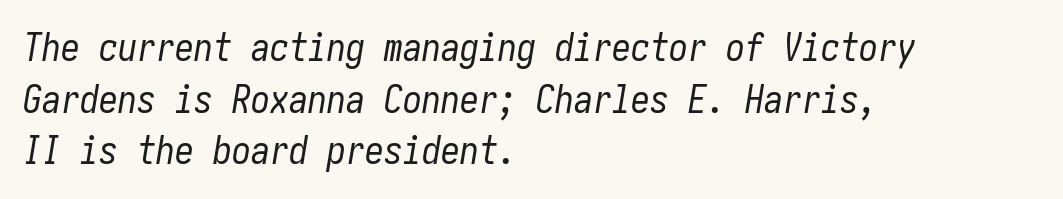
Q: Is the text bold? A: No.
Q: Is the text italic (slanted)? A: Yes, it leans right by about 10 degrees.
Q: Is the text underlined? A: No.
Q: How is the paragraph aligned? A: Left-aligned.
Q: Is the spacing between letters normal or unusually wide? A: Normal.
Q: Is the spacing between lines tight, normal or loose? A: Normal.
Q: Width (condensed, normal, or wide)? A: Condensed.
Q: Stroke contrast? A: Low.
Q: x-height? A: Medium.
